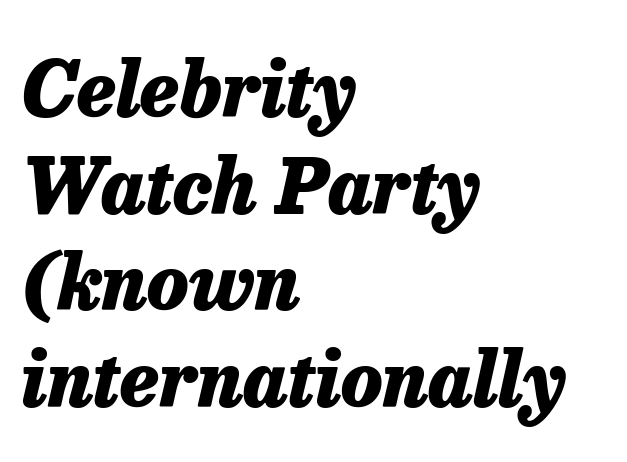
The lettering tilts uniformly, giving the passage an italic look. Words float on clear page, feet unadorned. Line spacing here is normal. Characters follow at the spacing the type designer built in. Typeset ragged right — the left edge is the straight one. The rendering uses natural spacing where letterforms have individual widths.
